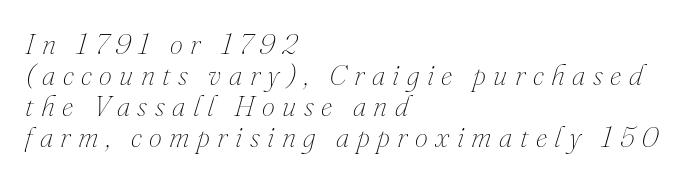
A bare baseline throughout the passage. The rendering uses natural spacing where letterforms have individual widths. Weight: regular or lighter. The text carries the slant typical of an italic or oblique font. Leading is clearly below the norm, producing a dense column.
